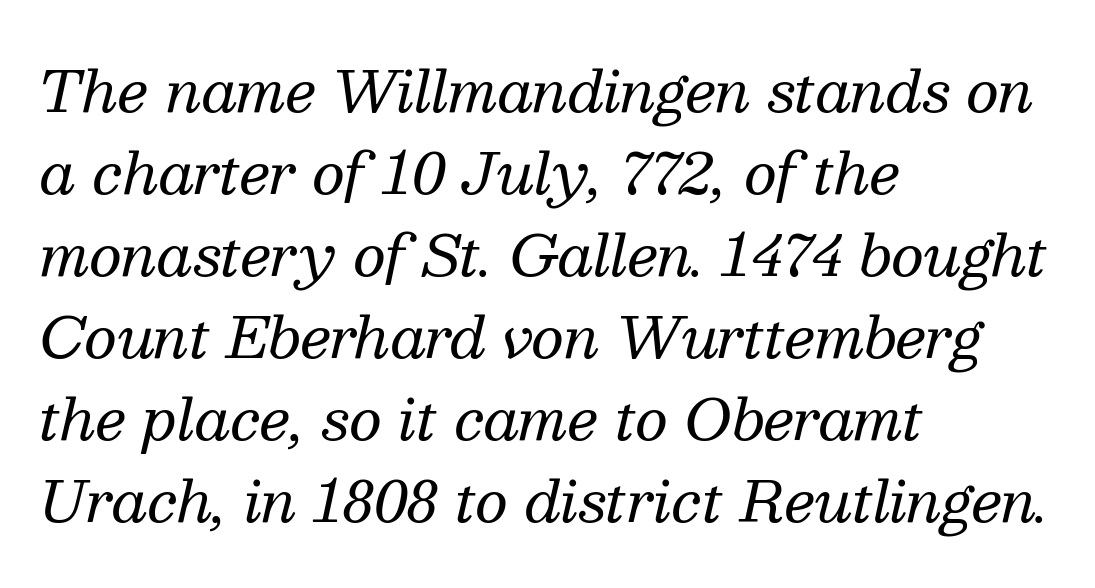
The image shows 57 px regular-weight serif type, italic (leaning right); set left-aligned, normal line spacing (1.44x), normal letter spacing, not underlined; medium stroke contrast and a medium x-height.
